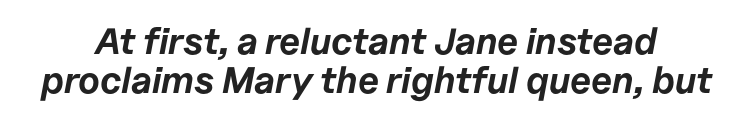
The rendering uses natural spacing where letterforms have individual widths. Successive baselines arrive quickly, one right under another. The axis of the letterforms is tilted away from vertical. Set as a true bold cut, around the 700 mark.
